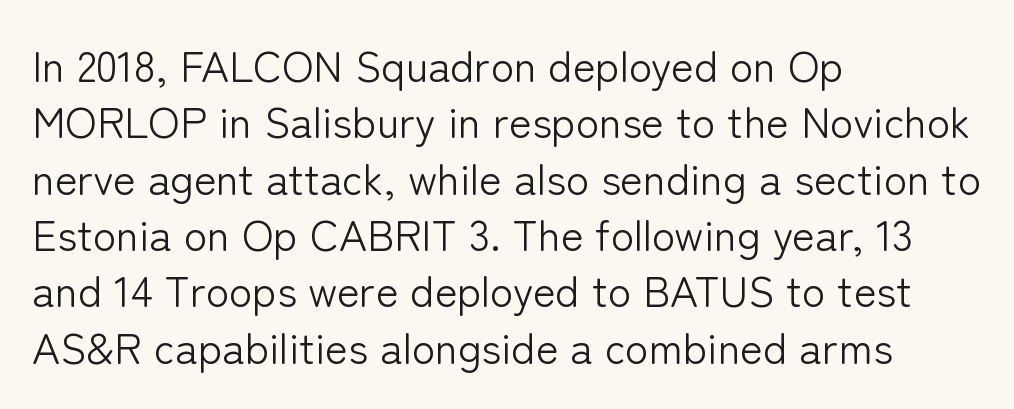
This rendering uses left alignment, leaving the right contour irregular. The letters sit at their default tracking, neither squeezed nor spread. Vertically, the passage feels balanced, rows spaced as you'd expect. Each letter keeps its own natural width here, so spacing adapts to shape. Nothing heavy about these letters — not bold at all.
